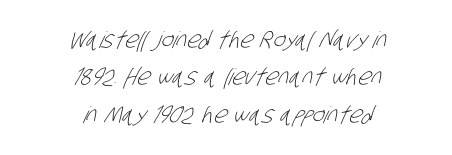
The paragraph has two soft edges and a firm central axis. The rendering uses a moderate line-height, typical for paragraphs. Type without underlining. Between one letter and the next there's only the usual sliver of space. Unbolded letterforms with no extra heft.
